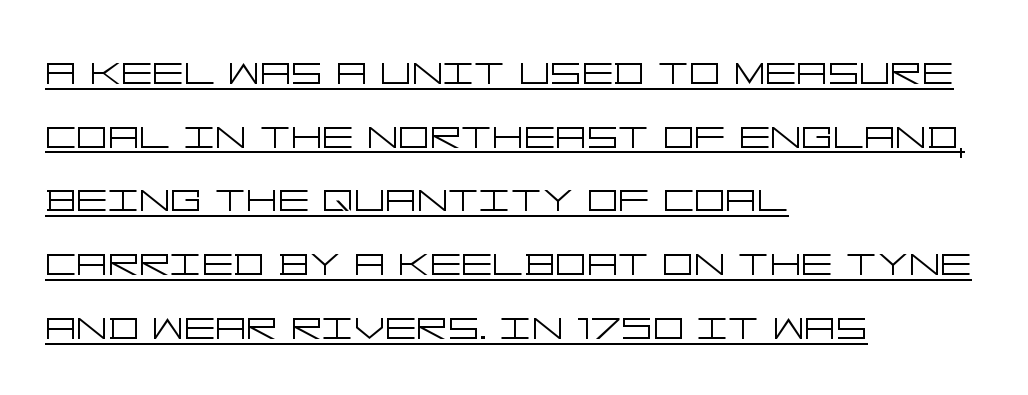
The image shows 49 px light, wide sans-serif type, upright; set left-aligned, normal line spacing (1.3x), normal letter spacing, underlined; low stroke contrast and a large x-height.
